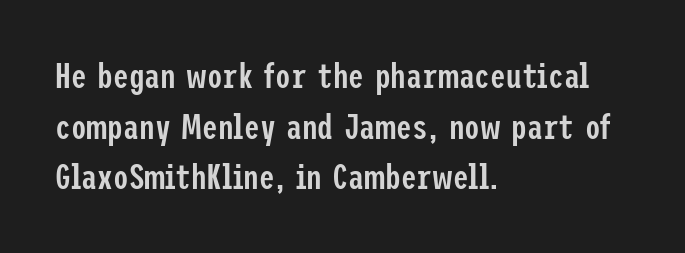
{"serif": "no", "italic": "no", "bold": "semi", "weight": "semibold", "width": "condensed", "stroke_contrast": "low", "x_height": "medium", "underline": "no", "align": "left", "line_spacing": "normal", "line_spacing_ratio": 1.45, "letter_spacing": "normal", "letter_spacing_em": 0.0, "glyph_px": 35}
